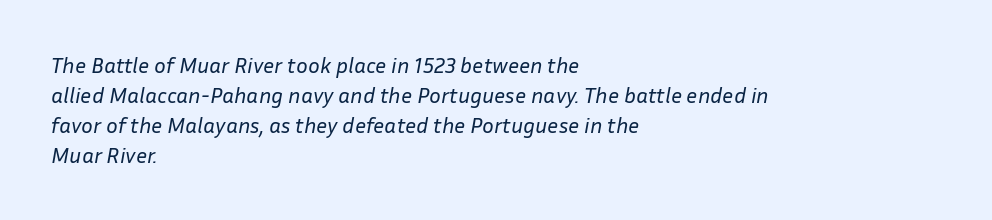
Q: Is the text bold? A: No.
Q: Is the text italic (slanted)? A: Yes, it leans right by about 10 degrees.
Q: Is the text underlined? A: No.
Q: How is the paragraph aligned? A: Left-aligned.
Q: Is the spacing between letters normal or unusually wide? A: Normal.
Q: Is the spacing between lines tight, normal or loose? A: Normal.
